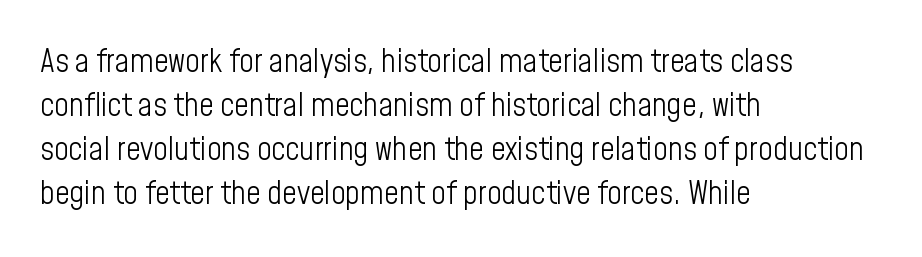
The image shows 32 px light, condensed sans-serif type, upright; set left-aligned, normal line spacing (1.37x), normal letter spacing, not underlined; low stroke contrast and a medium x-height.
